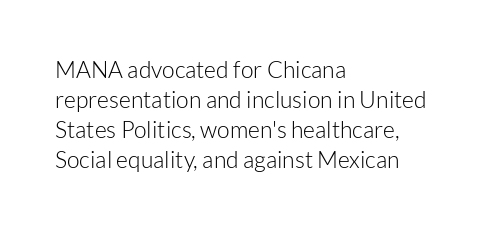
Q: Is the text bold? A: No.
Q: Is the text italic (slanted)? A: No, it is upright.
Q: Is the text underlined? A: No.
Q: How is the paragraph aligned? A: Left-aligned.
Q: Is the spacing between letters normal or unusually wide? A: Normal.
Q: Is the spacing between lines tight, normal or loose? A: Normal.
